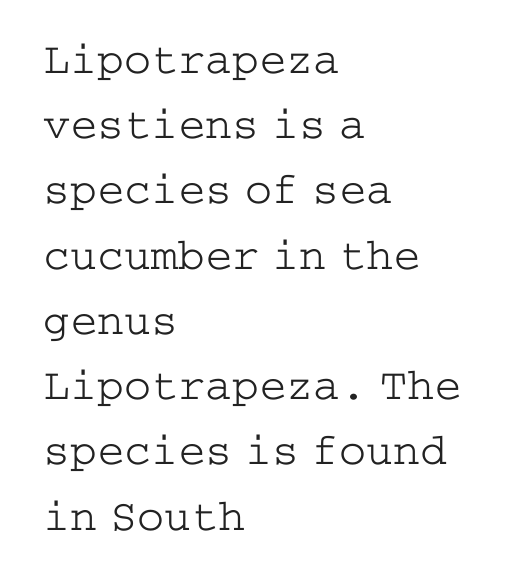
The image shows 45 px light, wide serif type, upright; set left-aligned, normal line spacing (1.45x), normal letter spacing, not underlined; low stroke contrast and a medium x-height.
